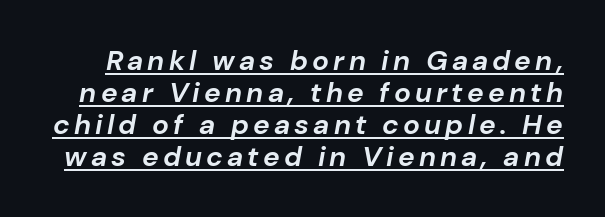
Characters are canted at an angle relative to the baseline's perpendicular. This is underlined copy, the kind a proofreader might mark for attention. Strokes here are thick enough to call this a true bold. The rendering uses natural spacing where letterforms have individual widths.
